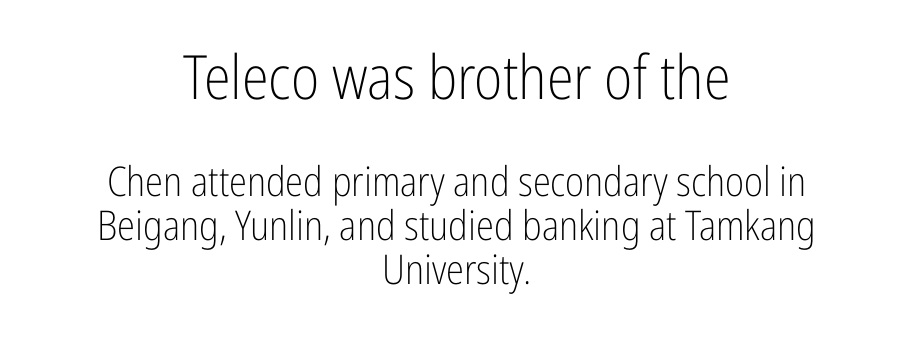
The image shows 61 px light, condensed sans-serif type, upright; set centered, tight line spacing (1.08x), normal letter spacing, not underlined; the first (top) block is 1.49x larger; low stroke contrast and a medium x-height.
